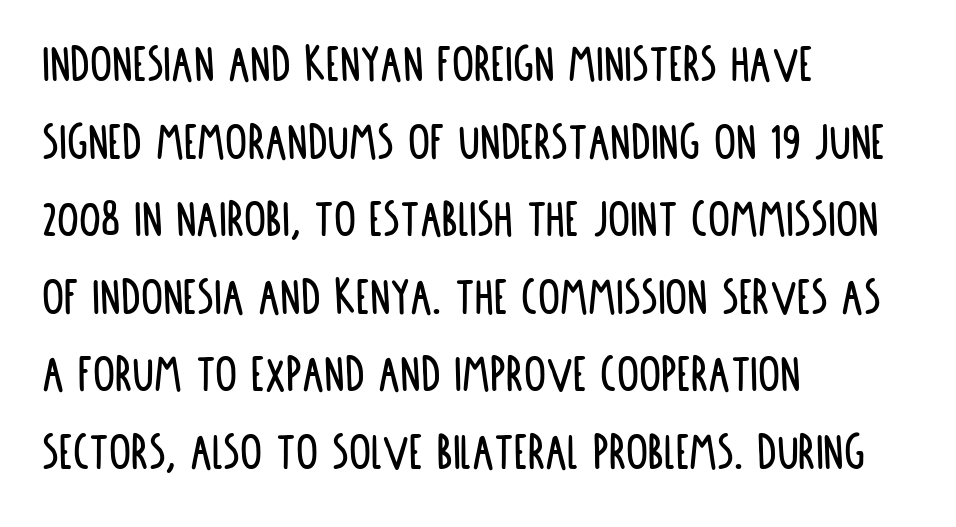
The image shows 55 px condensed sans-serif type, upright; set left-aligned, normal line spacing (1.41x), normal letter spacing, not underlined; low stroke contrast and a large x-height.
